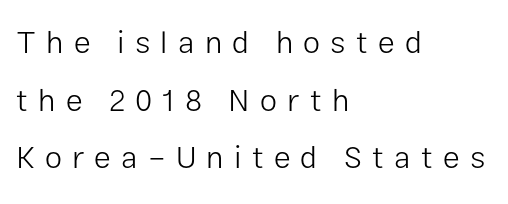
Q: Is the text bold? A: No.
Q: Is the text italic (slanted)? A: No, it is upright.
Q: Is the typeface a serif or a sans-serif typeface? A: Sans-serif.
Q: Is the text underlined? A: No.
Q: How is the paragraph aligned? A: Left-aligned.
Q: Is the spacing between letters normal or unusually wide? A: Unusually wide.
Q: Width (condensed, normal, or wide)? A: Normal.
Q: Stroke contrast? A: Low.
Q: x-height? A: Medium.
Q: Monospaced? A: No.
